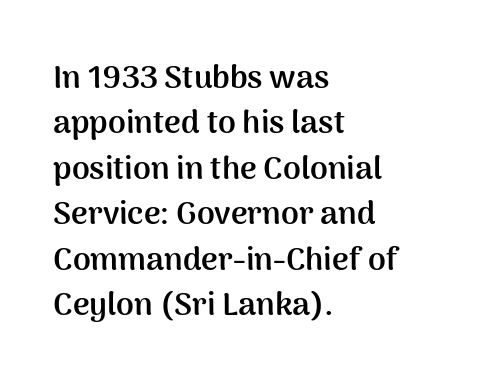
These lines are set flush left with a ragged right edge. Successive baselines arrive at the customary interval. Unmarked baselines from the first word to the last. Words appear dense and cohesive because spacing is normal.
